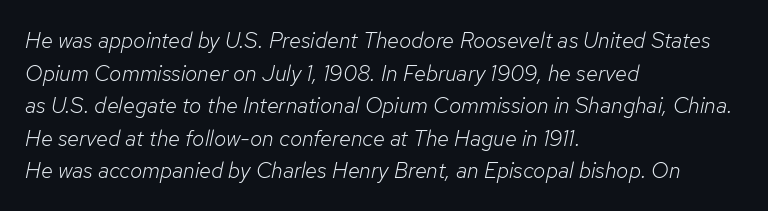
{"italic": "yes", "lean": "right", "slant_degrees": 12, "bold": "no", "underline": "no", "align": "left", "line_spacing": "normal", "line_spacing_ratio": 1.48, "letter_spacing": "normal", "letter_spacing_em": 0.0, "glyph_px": 22}
